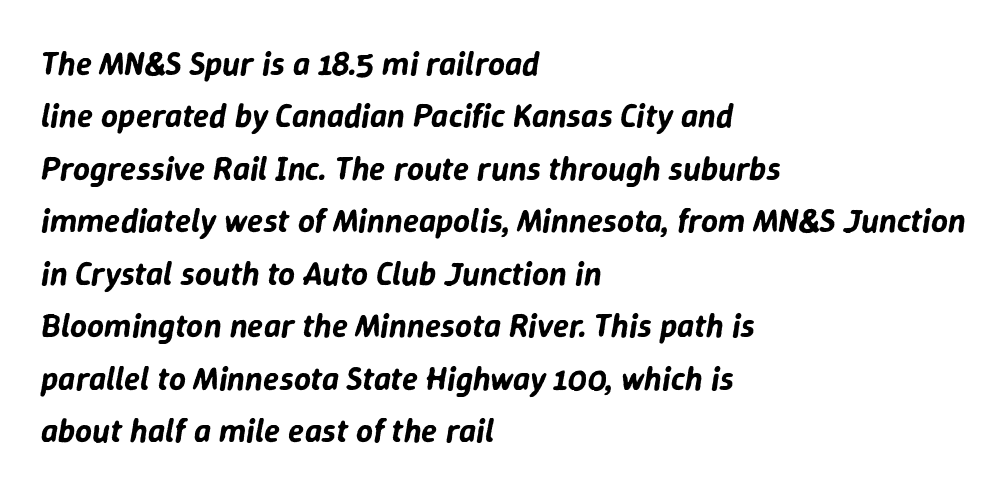
Q: Is the text italic (slanted)? A: Yes, it leans right by about 9 degrees.
Q: Is the text underlined? A: No.
Q: How is the paragraph aligned? A: Left-aligned.
Q: Is the spacing between letters normal or unusually wide? A: Normal.
Q: Is the spacing between lines tight, normal or loose? A: Normal.
Q: Width (condensed, normal, or wide)? A: Normal.
Q: Stroke contrast? A: Low.
Q: x-height? A: Medium.
Q: Monospaced? A: No.
